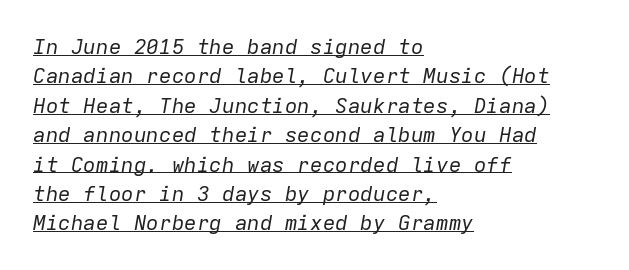
{"italic": "yes", "lean": "right", "slant_degrees": 9, "bold": "no", "underline": "yes", "align": "left", "line_spacing": "normal", "line_spacing_ratio": 1.4, "letter_spacing": "normal", "letter_spacing_em": 0.0, "glyph_px": 21}
